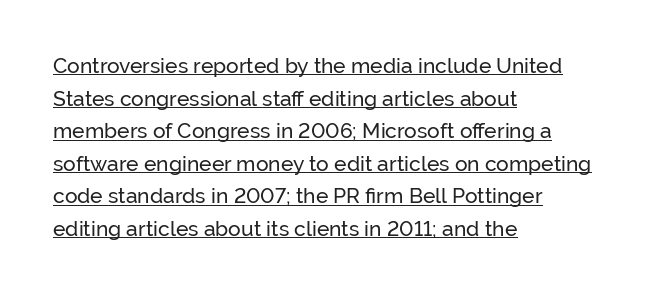
{"italic": "no", "underline": "yes", "align": "left", "line_spacing": "normal", "line_spacing_ratio": 1.55, "letter_spacing": "normal", "letter_spacing_em": 0.0, "glyph_px": 21}
